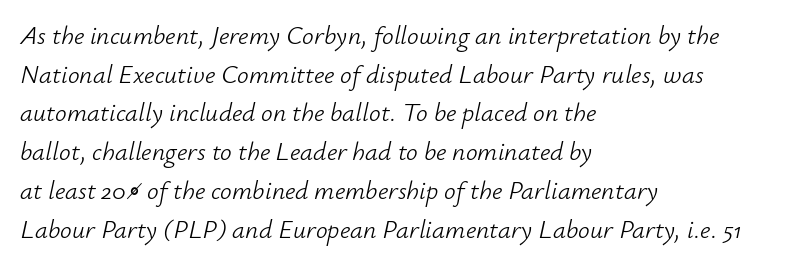
The image shows 26 px text type, italic (leaning right); set left-aligned, normal line spacing (1.49x), normal letter spacing, not underlined.
